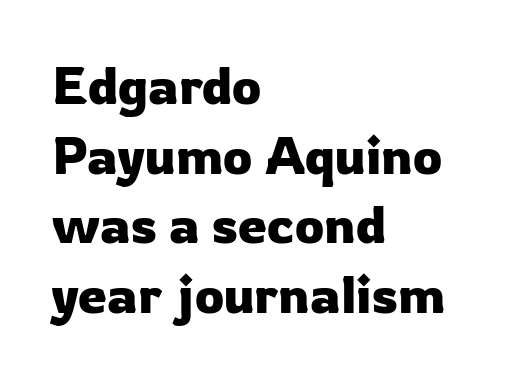
{"serif": "no", "italic": "no", "width": "normal", "stroke_contrast": "low", "x_height": "medium", "monospaced": "no", "underline": "no", "align": "left", "line_spacing": "normal", "line_spacing_ratio": 1.34, "letter_spacing": "normal", "letter_spacing_em": 0.0, "glyph_px": 52}
